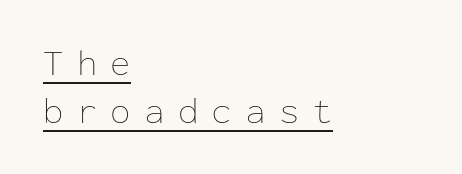
{"italic": "no", "bold": "no", "weight": "thin", "width": "normal", "stroke_contrast": "low", "x_height": "medium", "monospaced": "yes", "underline": "yes", "align": "left", "line_spacing": "normal", "line_spacing_ratio": 1.29, "letter_spacing": "wide", "letter_spacing_em": 0.36, "glyph_px": 37}
